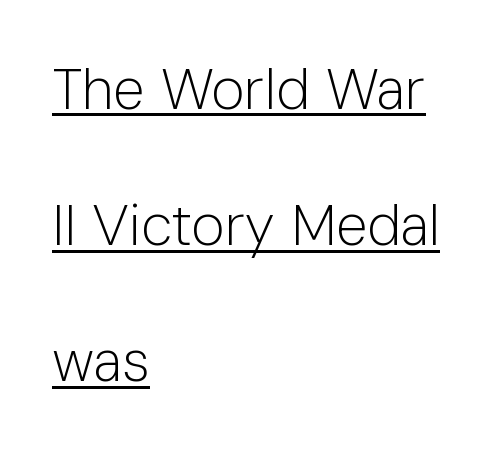
{"serif": "no", "italic": "no", "bold": "no", "weight": "light", "width": "normal", "stroke_contrast": "low", "x_height": "medium", "monospaced": "no", "underline": "yes", "align": "left", "line_spacing": "loose", "line_spacing_ratio": 2.39, "letter_spacing": "normal", "letter_spacing_em": 0.0, "glyph_px": 57}
